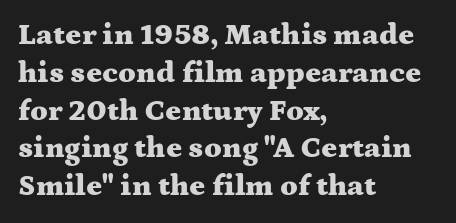
{"serif": "yes", "italic": "no", "bold": "yes", "weight": "heavy", "width": "wide", "stroke_contrast": "medium", "x_height": "medium", "monospaced": "no", "underline": "no", "align": "left", "line_spacing": "normal", "line_spacing_ratio": 1.26, "letter_spacing": "normal", "letter_spacing_em": 0.0, "glyph_px": 30}
